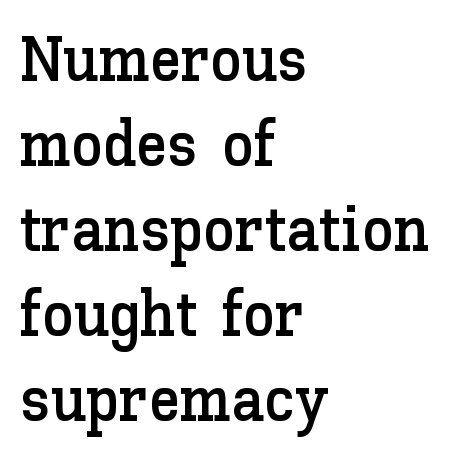
The image shows 64 px text type, upright; set left-aligned, normal line spacing (1.33x), normal letter spacing, not underlined; low stroke contrast and a medium x-height.
